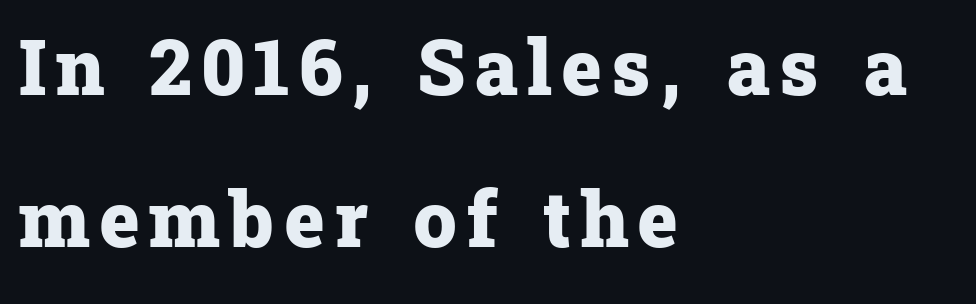
The rendering uses a bold face; every stroke is thick and dark. A typesetter would label this face a serif. Leading is clearly above the norm, producing a sparse column. The letters advance in unequal steps, a hallmark of proportional type. These lines stack with their left ends in a neat column.
